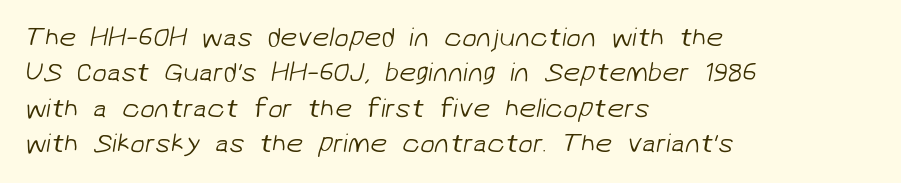
{"bold": "no", "underline": "no", "align": "left", "line_spacing": "normal", "line_spacing_ratio": 1.31, "letter_spacing": "normal", "letter_spacing_em": 0.0, "glyph_px": 27}
